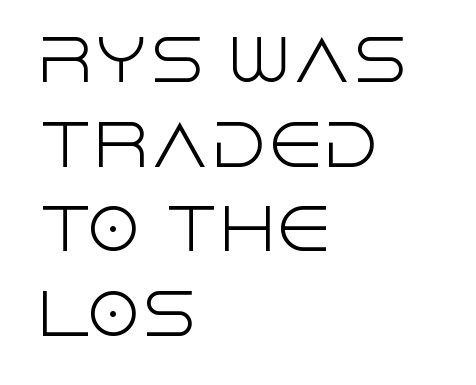
Q: Is the text bold? A: No.
Q: Is the text italic (slanted)? A: No, it is upright.
Q: Is the typeface a serif or a sans-serif typeface? A: Sans-serif.
Q: Is the text underlined? A: No.
Q: How is the paragraph aligned? A: Left-aligned.
Q: Is the spacing between letters normal or unusually wide? A: Normal.
Q: Is the spacing between lines tight, normal or loose? A: Normal.
Q: Width (condensed, normal, or wide)? A: Normal.
Q: x-height? A: Large.
Q: Monospaced? A: No.
